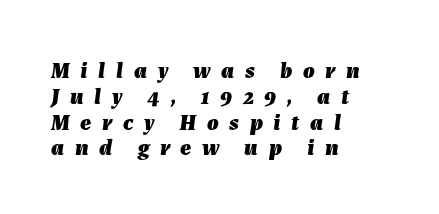
Q: Is the text bold? A: Yes.
Q: Is the text italic (slanted)? A: Yes, it leans right by about 7 degrees.
Q: Is the text underlined? A: No.
Q: How is the paragraph aligned? A: Left-aligned.
Q: Is the spacing between letters normal or unusually wide? A: Unusually wide.
Q: Is the spacing between lines tight, normal or loose? A: Tight.
